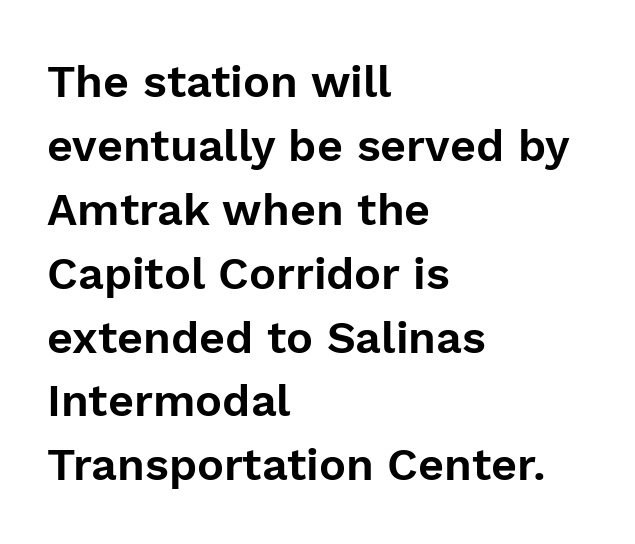
Q: Is the text italic (slanted)? A: No, it is upright.
Q: Is the typeface a serif or a sans-serif typeface? A: Sans-serif.
Q: Is the text underlined? A: No.
Q: How is the paragraph aligned? A: Left-aligned.
Q: Is the spacing between letters normal or unusually wide? A: Normal.
Q: Is the spacing between lines tight, normal or loose? A: Normal.
Q: Width (condensed, normal, or wide)? A: Normal.
Q: Stroke contrast? A: Low.
Q: x-height? A: Medium.
Q: Monospaced? A: No.
